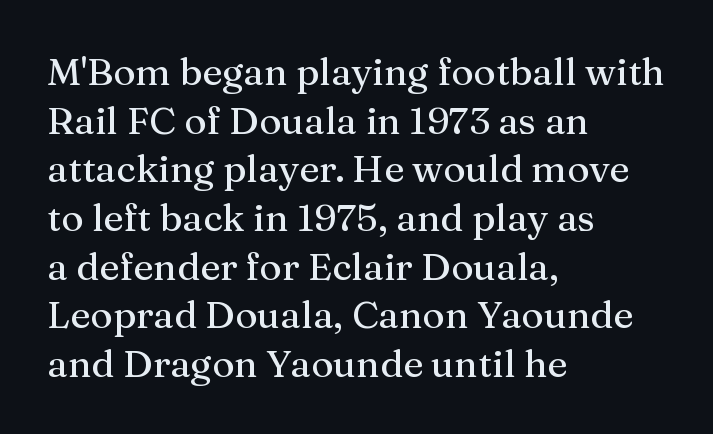
Q: Is the text italic (slanted)? A: No, it is upright.
Q: Is the typeface a serif or a sans-serif typeface? A: Serif.
Q: Is the text underlined? A: No.
Q: How is the paragraph aligned? A: Left-aligned.
Q: Is the spacing between letters normal or unusually wide? A: Normal.
Q: Is the spacing between lines tight, normal or loose? A: Normal.
Q: Width (condensed, normal, or wide)? A: Normal.
Q: Stroke contrast? A: Medium.
Q: x-height? A: Medium.
Q: Monospaced? A: No.
